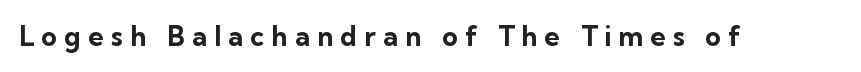
Look at the tracking — it's clearly loosened, letters drifting apart. Notice how the stems are strictly vertical — no italics here. Bold? Absolutely — the strokes are thick and heavy. Just letters on the line, the space beneath them empty.
